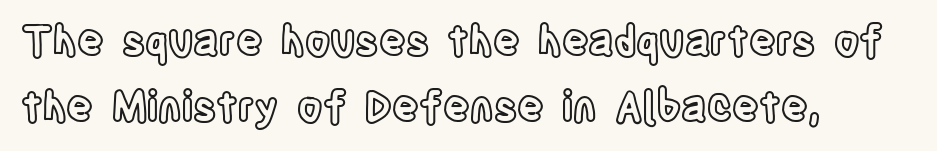
{"italic": "no", "width": "condensed", "x_height": "large", "monospaced": "no", "underline": "no", "align": "left", "line_spacing": "normal", "line_spacing_ratio": 1.62, "letter_spacing": "normal", "letter_spacing_em": 0.0, "glyph_px": 41}
